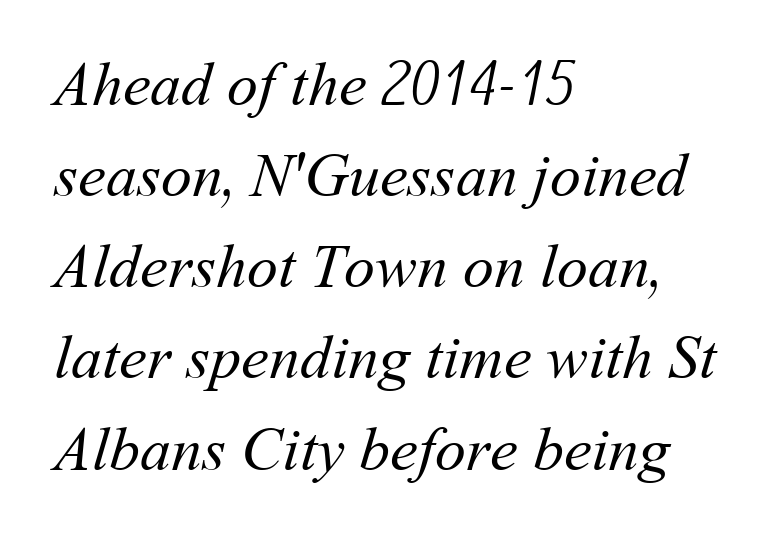
Q: Is the text bold? A: No.
Q: Is the text underlined? A: No.
Q: How is the paragraph aligned? A: Left-aligned.
Q: Is the spacing between letters normal or unusually wide? A: Normal.
Q: Is the spacing between lines tight, normal or loose? A: Normal.
Q: Width (condensed, normal, or wide)? A: Normal.
Q: Stroke contrast? A: Medium.
Q: x-height? A: Medium.
Q: Monospaced? A: No.
